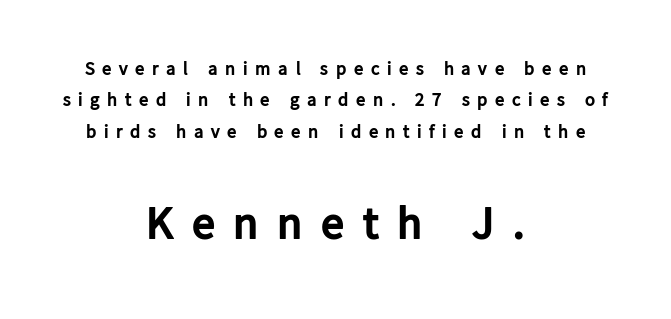
Q: Is the text bold? A: Yes.
Q: Is the text italic (slanted)? A: No, it is upright.
Q: Is the typeface a serif or a sans-serif typeface? A: Sans-serif.
Q: Is the text underlined? A: No.
Q: How is the paragraph aligned? A: Centered.
Q: Is the spacing between letters normal or unusually wide? A: Unusually wide.
Q: Is the spacing between lines tight, normal or loose? A: Normal.
Q: Which block of text is set in a larger size, the first (top) or the second (bottom)? A: The second (bottom) one.
Q: Width (condensed, normal, or wide)? A: Normal.
Q: Stroke contrast? A: Low.
Q: x-height? A: Medium.
Q: Monospaced? A: No.
